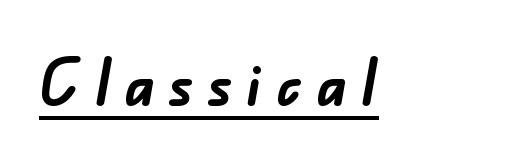
Short note: letters widely spaced. Weight check: bold — yes, fully. Honestly, the underline is the first thing you notice here. The characters display no serif detailing; their extremities are plain. These lines are rendered in a variable-pitch font.
